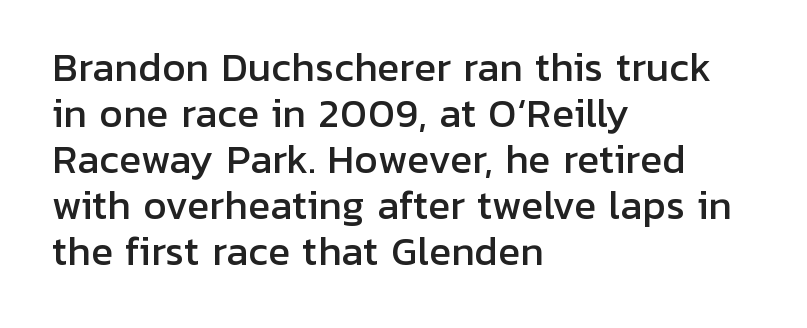
The letters carry no serifs — their stems end cleanly without finishing strokes. Vertical strokes here are truly vertical. Bare-footed words on every line. Nothing unusual about the tracking: characters are spaced as the font intends. If you drew a ruler down the left edge, every line would touch it. These lines are rendered in a variable-pitch font.
